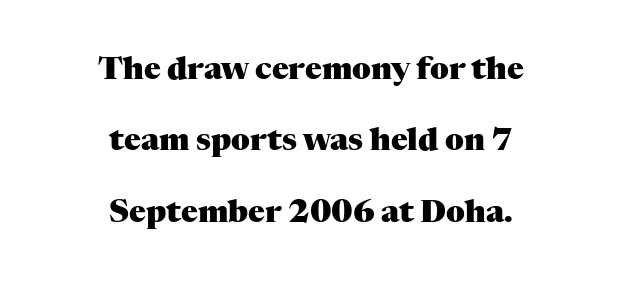
Q: Is the text bold? A: Yes.
Q: Is the text italic (slanted)? A: No, it is upright.
Q: Is the typeface a serif or a sans-serif typeface? A: Serif.
Q: Is the text underlined? A: No.
Q: How is the paragraph aligned? A: Centered.
Q: Is the spacing between letters normal or unusually wide? A: Normal.
Q: Is the spacing between lines tight, normal or loose? A: Loose.
Q: Width (condensed, normal, or wide)? A: Normal.
Q: Stroke contrast? A: Medium.
Q: x-height? A: Medium.
Q: Monospaced? A: No.
